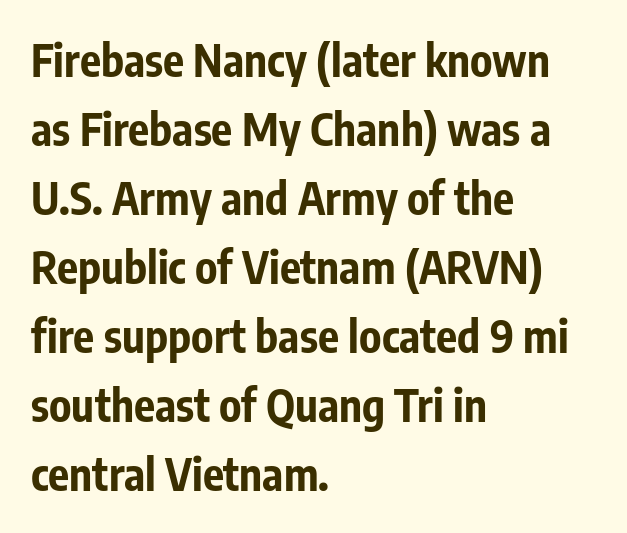
The text was rendered using a sans face with plain stroke endings. Students, observe: this is what conventionally led text looks like. Nope, not italic — everything's standing straight. Tracking value appears to be zero — textbook default spacing. Only glyphs here, with clear space below each row.
